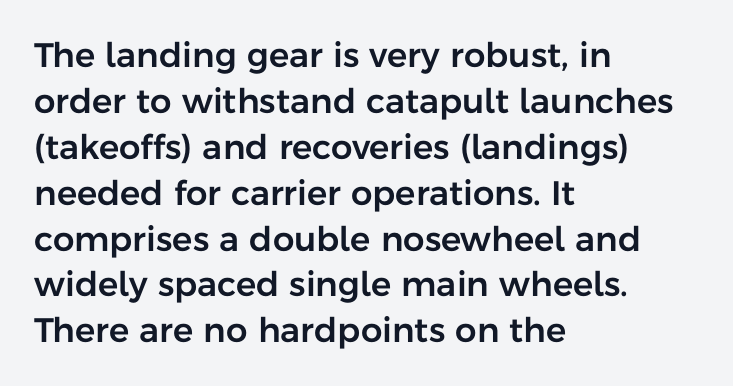
The image shows 34 px sans-serif type, upright; set left-aligned, normal line spacing (1.35x), normal letter spacing, not underlined; low stroke contrast and a medium x-height.
